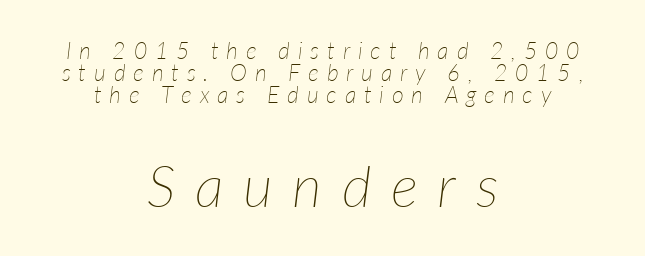
Size contrast runs from small at the top to large at the bottom. Is the block centered? Yes — each line is placed symmetrically about the middle. The vertical gap from one line to the next is small. Has an underline been added? It has not. The face looks like a standard text weight, possibly lighter. The passage shown is typed in a proportional face where columns would drift.
